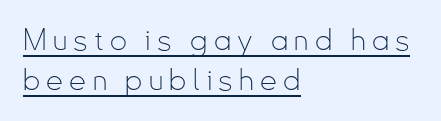
Nothing sits at the stroke ends, so this counts as sans-serif. Looks like someone drew a line under every word here. Nothing heavy about these letters — not bold at all. The letters advance in unequal steps, a hallmark of proportional type. This rendering widens character spacing well past its baseline value. A normal amount of white space separates one row of letters from the next.
